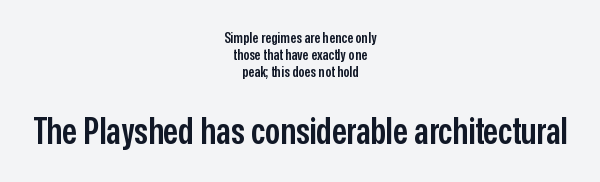
The image shows 37 px semibold, condensed sans-serif type, upright; set centered, tight line spacing (1.13x), normal letter spacing, not underlined; the second (bottom) block is 2.47x larger; low stroke contrast and a medium x-height.
